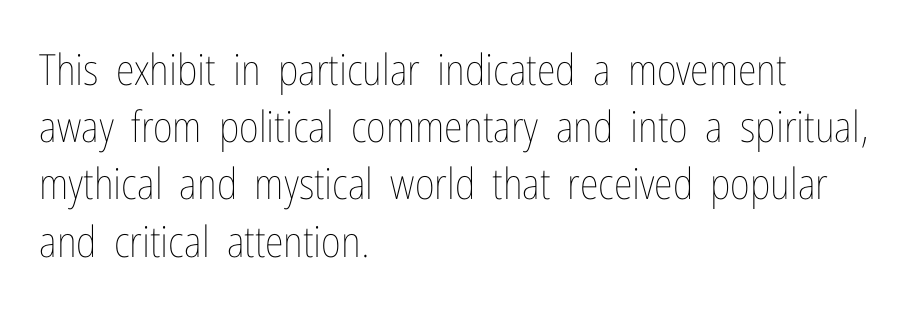
{"italic": "no", "bold": "no", "weight": "thin", "width": "condensed", "stroke_contrast": "low", "x_height": "medium", "monospaced": "no", "underline": "no", "align": "left", "line_spacing": "normal", "line_spacing_ratio": 1.33, "letter_spacing": "normal", "letter_spacing_em": 0.0, "glyph_px": 43}
